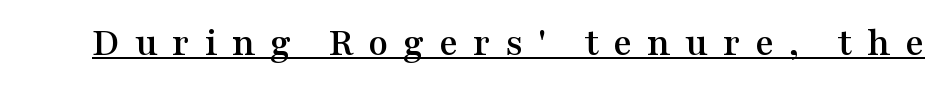
The image shows 41 px wide serif type, upright; set unusually wide letter spacing (+0.36 em), underlined; medium stroke contrast and a medium x-height.
